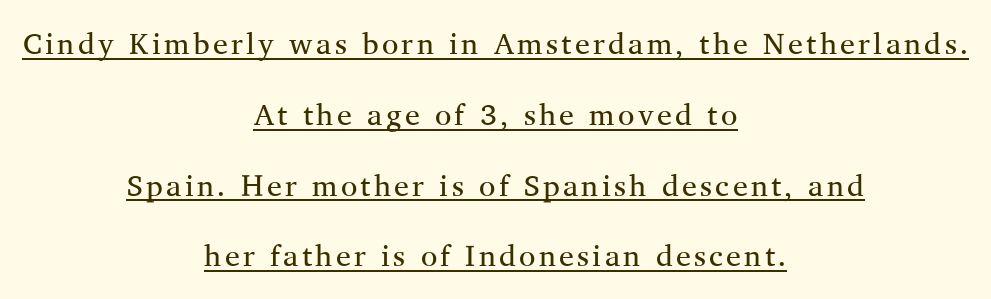
{"serif": "yes", "italic": "no", "bold": "no", "weight": "regular", "width": "normal", "stroke_contrast": "medium", "x_height": "medium", "monospaced": "no", "underline": "yes", "align": "center", "line_spacing": "loose", "line_spacing_ratio": 2.36, "glyph_px": 30}
